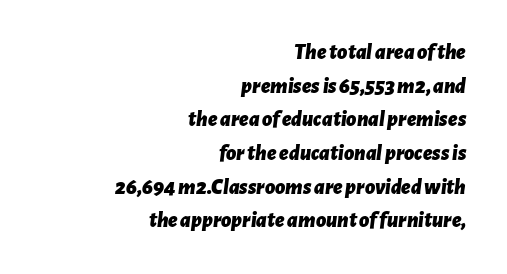
Observe the lean: these are italic letterforms. There is no visible air inserted between adjacent glyphs. The space directly below the letters is spotless. The font is running at its bold setting. Does the leading feel generous? No, just average.
